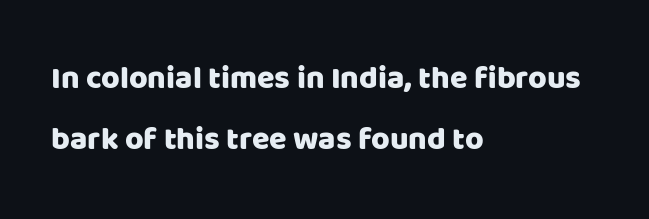
The image shows 32 px sans-serif type, upright; set left-aligned, loose line spacing (1.91x), normal letter spacing, not underlined; low stroke contrast and a large x-height.
